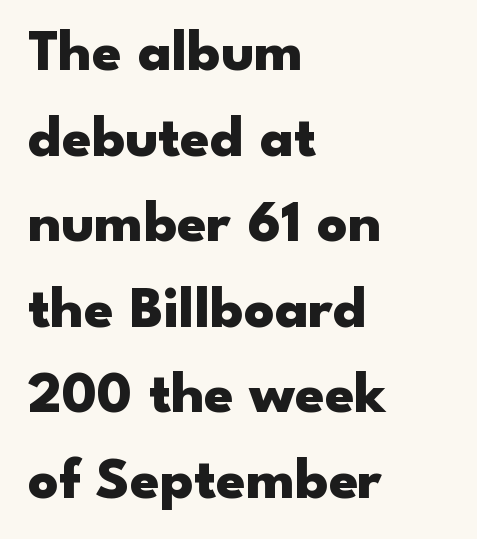
Clear beneath every line of the passage. The face used here has the dense, thick strokes of a bold. The designer left line spacing at the default. Students, note that the glyphs here touch the page at normal intervals. Unlike italic type, these characters show no tilt at all. Note the varied advance widths — an 'i' is clearly narrower than an 'm'.
